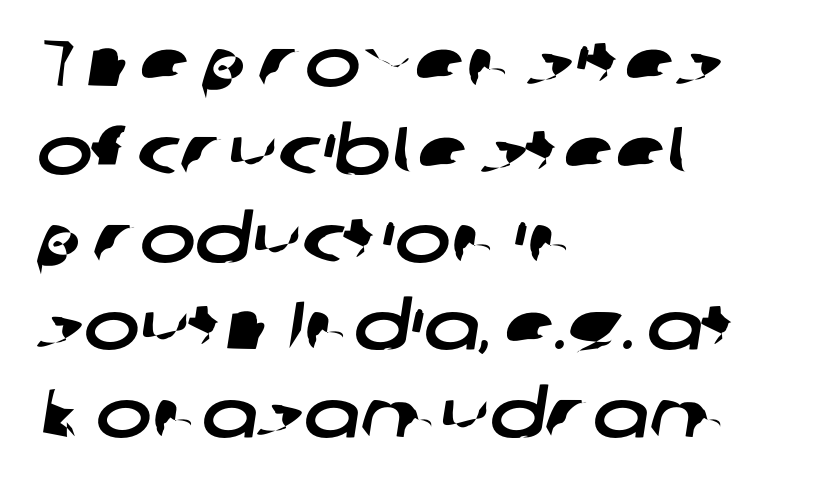
The image shows 67 px wide sans-serif type; set left-aligned, normal line spacing (1.31x), normal letter spacing, not underlined; low stroke contrast and a medium x-height.
